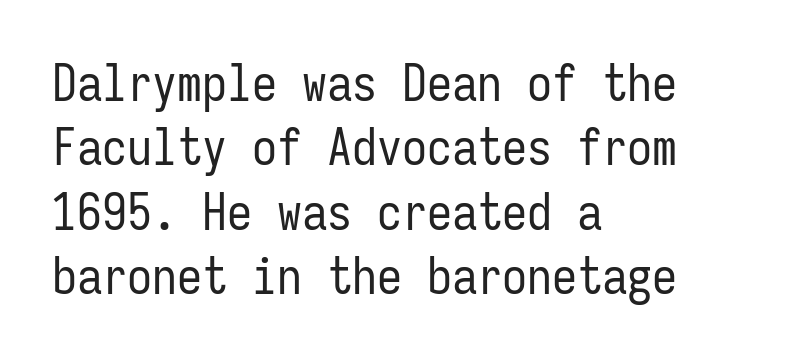
Glance below the letters and you will spot only blank space. Every row of glyphs begins at an identical x-position on the left. Stems and bowls with no extra thickness — not bold. What's the leading like? Ordinary, nothing unusual.
